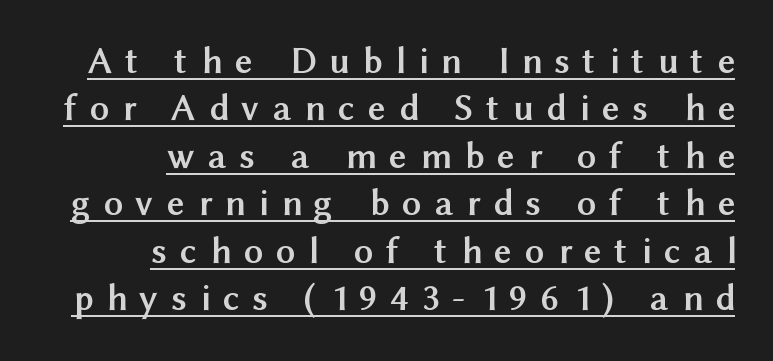
The image shows 38 px semibold sans-serif type, upright; set right-aligned, normal line spacing (1.25x), unusually wide letter spacing (+0.35 em), underlined; medium stroke contrast and a medium x-height.
